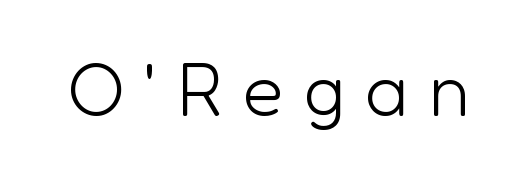
The image shows 75 px light sans-serif type, upright; set unusually wide letter spacing (+0.26 em), not underlined; low stroke contrast and a medium x-height.
